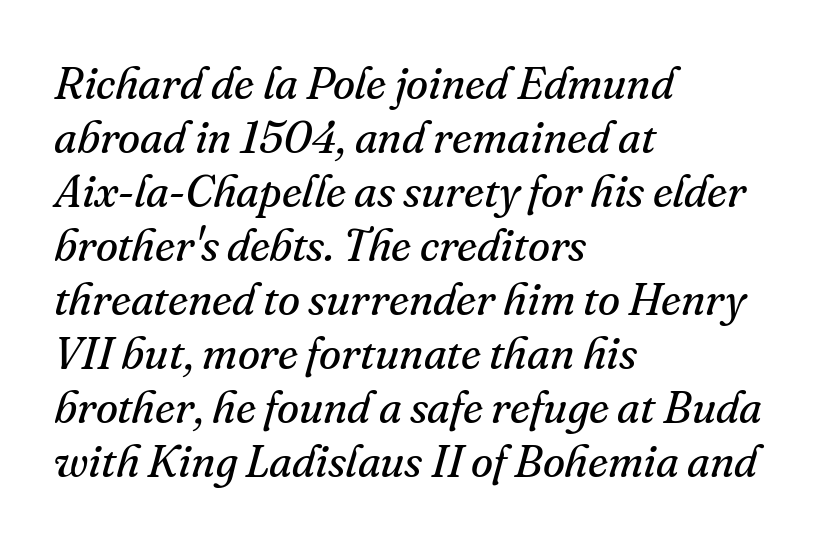
Q: Is the text bold? A: No.
Q: Is the text italic (slanted)? A: Yes, it leans right by about 16 degrees.
Q: Is the typeface a serif or a sans-serif typeface? A: Serif.
Q: Is the text underlined? A: No.
Q: How is the paragraph aligned? A: Left-aligned.
Q: Is the spacing between letters normal or unusually wide? A: Normal.
Q: Width (condensed, normal, or wide)? A: Normal.
Q: Stroke contrast? A: Medium.
Q: x-height? A: Small.
Q: Monospaced? A: No.
